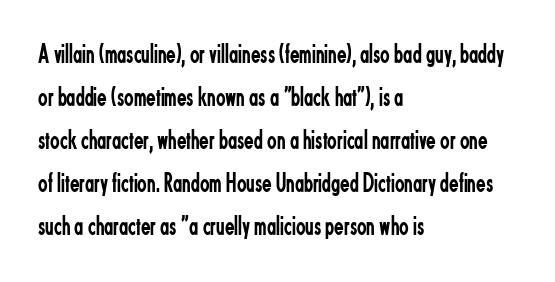
Is this a sans? Yes — the strokes have no serifs. These glyphs show unthickened strokes, regular width or finer. Tracking value appears to be zero — textbook default spacing. The letters advance in unequal steps, a hallmark of proportional type.
